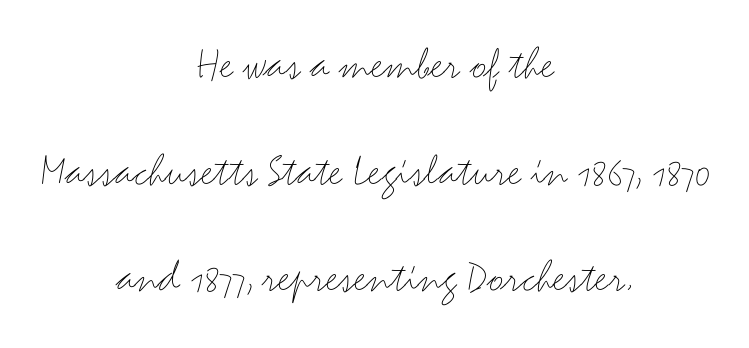
The image shows 47 px thin, wide sans-serif type; set centered, loose line spacing (2.27x), normal letter spacing, not underlined; medium stroke contrast and a small x-height.
